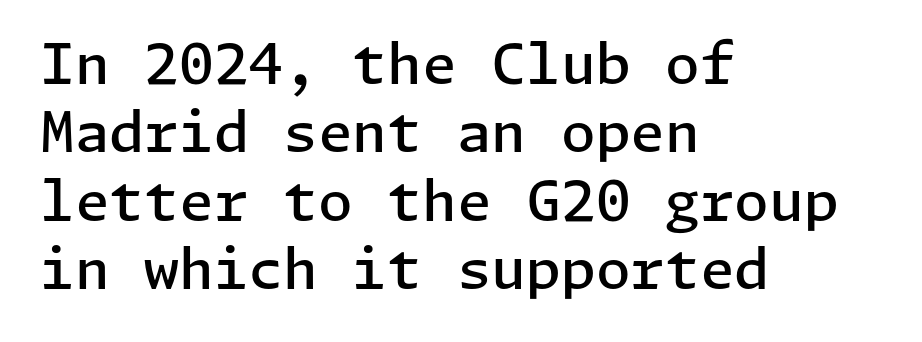
{"serif": "no", "italic": "no", "bold": "semi", "weight": "semibold", "width": "normal", "stroke_contrast": "low", "x_height": "medium", "underline": "no", "align": "left", "line_spacing_ratio": 1.22, "letter_spacing": "normal", "letter_spacing_em": 0.0, "glyph_px": 56}
